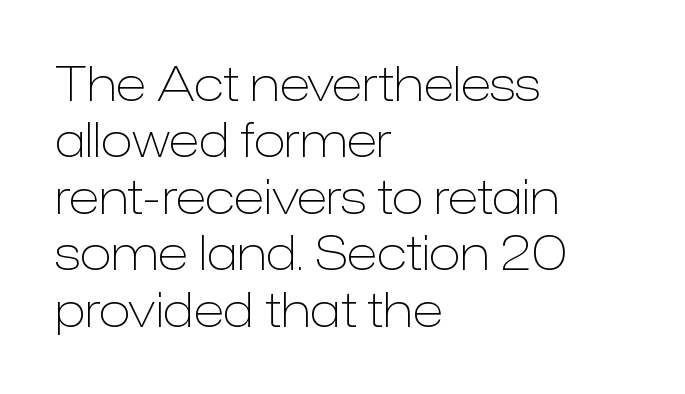
Counters stay open thanks to moderate or lighter strokes. The gap between lines stays unmarked. These lines are rendered in a variable-pitch font. This rendering uses left alignment, leaving the right contour irregular. A typesetter would call this zero additional tracking.
